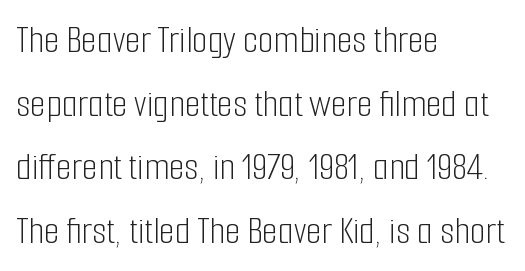
{"serif": "no", "italic": "no", "bold": "no", "weight": "light", "width": "condensed", "stroke_contrast": "low", "x_height": "medium", "monospaced": "no", "underline": "no", "align": "left", "line_spacing": "normal", "line_spacing_ratio": 1.59, "letter_spacing": "normal", "letter_spacing_em": 0.0, "glyph_px": 40}
